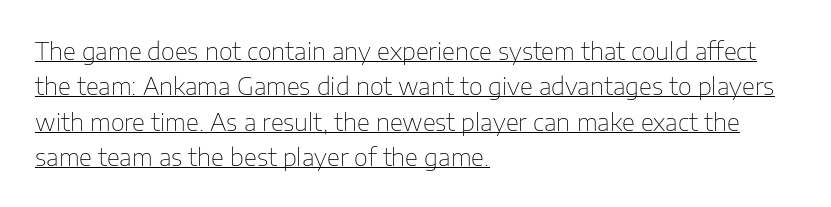
Q: Is the text bold? A: No.
Q: Is the text italic (slanted)? A: No, it is upright.
Q: Is the text underlined? A: Yes.
Q: How is the paragraph aligned? A: Left-aligned.
Q: Is the spacing between letters normal or unusually wide? A: Normal.
Q: Is the spacing between lines tight, normal or loose? A: Normal.
